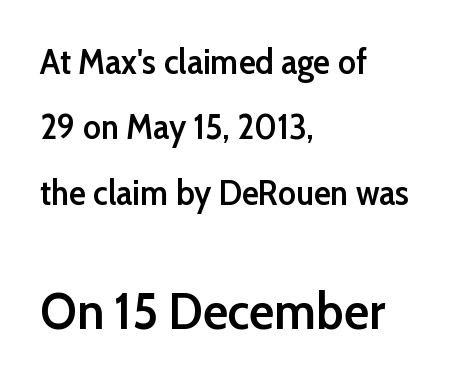
Q: Is the text bold? A: Semi-bold.
Q: Is the text italic (slanted)? A: No, it is upright.
Q: Is the typeface a serif or a sans-serif typeface? A: Sans-serif.
Q: Is the text underlined? A: No.
Q: How is the paragraph aligned? A: Left-aligned.
Q: Is the spacing between letters normal or unusually wide? A: Normal.
Q: Which block of text is set in a larger size, the first (top) or the second (bottom)? A: The second (bottom) one.
Q: Width (condensed, normal, or wide)? A: Normal.
Q: Stroke contrast? A: Low.
Q: x-height? A: Medium.
Q: Monospaced? A: No.
